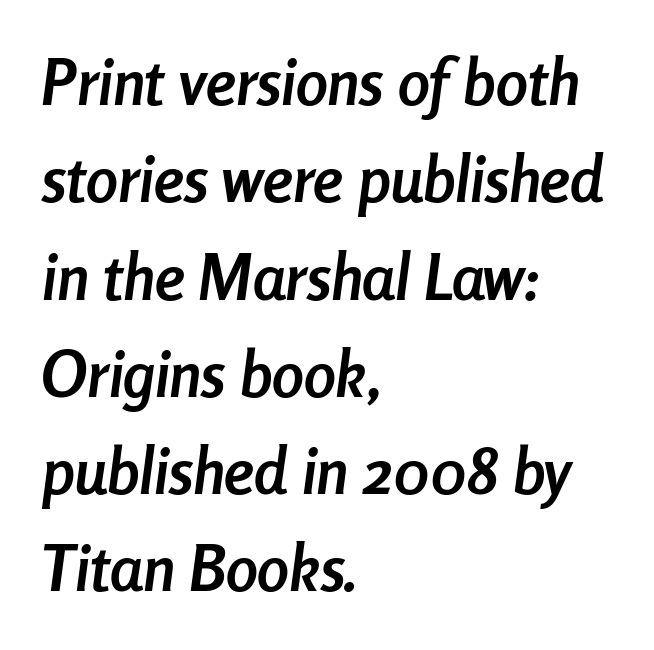
Q: Is the text bold? A: Yes.
Q: Is the text italic (slanted)? A: Yes, it leans right by about 8 degrees.
Q: Is the text underlined? A: No.
Q: How is the paragraph aligned? A: Left-aligned.
Q: Is the spacing between letters normal or unusually wide? A: Normal.
Q: Is the spacing between lines tight, normal or loose? A: Normal.
Q: Width (condensed, normal, or wide)? A: Condensed.
Q: Stroke contrast? A: Low.
Q: x-height? A: Medium.
Q: Monospaced? A: No.
